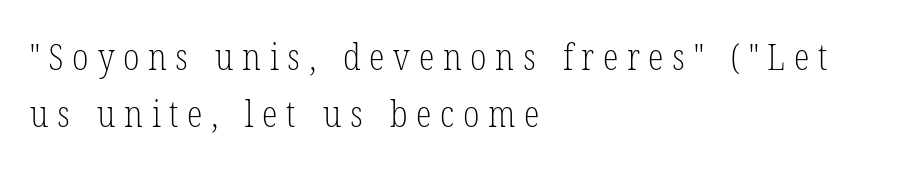
These lines were composed using upright roman letters. Reading down the block, your eye returns to a fixed left position each line. Little horizontal feet cap the strokes, marking this as serif type. Caption: expanded tracking, letters set apart.
